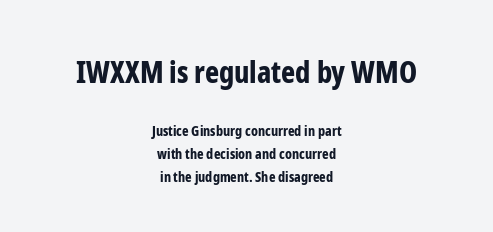
The whitespace from short lines is split evenly between both sides. Characters remain perfectly vertical along every line. Here the designer chose a conventional face with non-uniform glyph widths. Between these two stacked blocks, the higher one wins on size.
